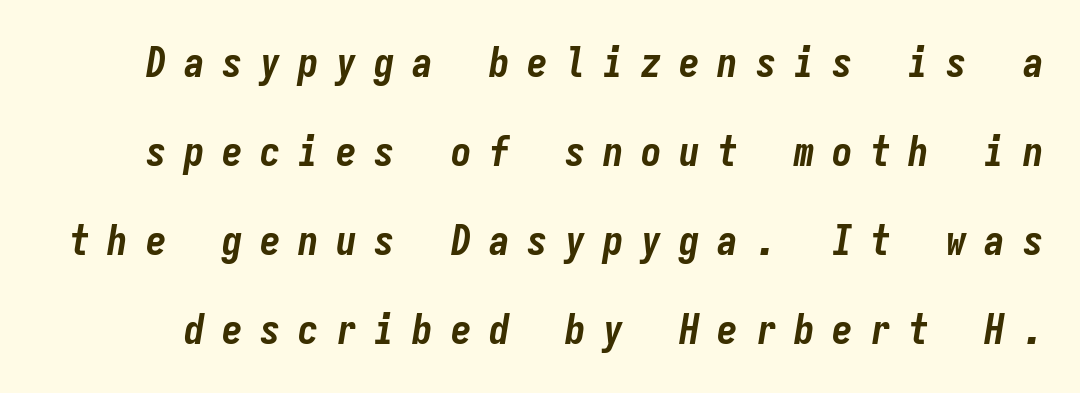
The image shows 41 px bold, condensed type, italic (leaning right), monospaced; set loose line spacing (2.17x), unusually wide letter spacing (+0.43 em), not underlined; low stroke contrast and a medium x-height.
